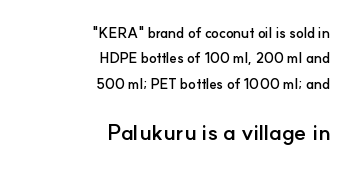
Q: Is the text bold? A: Yes.
Q: Is the text italic (slanted)? A: No, it is upright.
Q: Is the text underlined? A: No.
Q: How is the paragraph aligned? A: Right-aligned.
Q: Is the spacing between letters normal or unusually wide? A: Normal.
Q: Which block of text is set in a larger size, the first (top) or the second (bottom)? A: The second (bottom) one.
